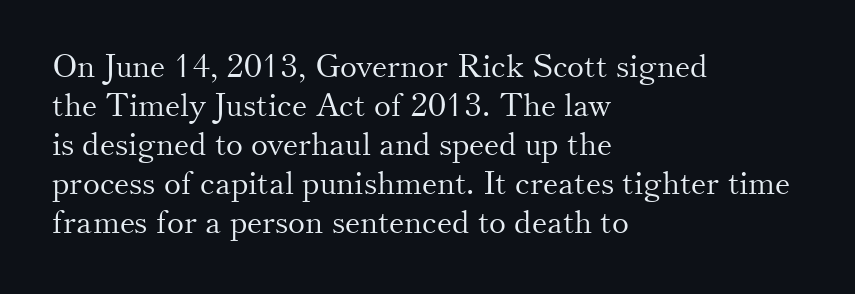
Q: Is the text bold? A: No.
Q: Is the text italic (slanted)? A: No, it is upright.
Q: Is the typeface a serif or a sans-serif typeface? A: Serif.
Q: Is the text underlined? A: No.
Q: How is the paragraph aligned? A: Left-aligned.
Q: Is the spacing between letters normal or unusually wide? A: Normal.
Q: Width (condensed, normal, or wide)? A: Normal.
Q: Stroke contrast? A: Medium.
Q: x-height? A: Small.
Q: Monospaced? A: No.
